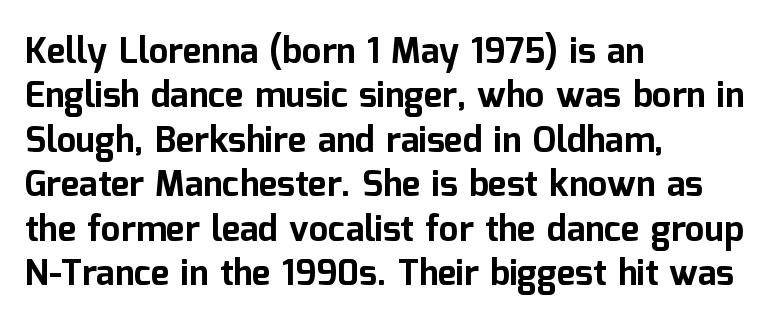
The letters advance in unequal steps, a hallmark of proportional type. Honestly, there is no underline to notice here at all. Does the type have serifs? No, each stem ends abruptly. This block has exactly the height ordinary leading produces. You'd pick this weight for a headline — it's a proper bold.
